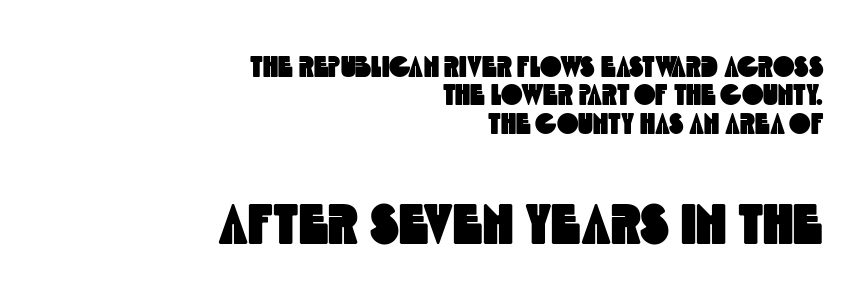
The type is set solid horizontally, with unmodified tracking. No word sits above an underline. The face used here is a sans, in the tradition of grotesques and geometrics. Interline gaps are noticeably narrow in this sample. Character widths vary here, with narrow letters taking less room than wide ones. In CSS terms this would be text-align: right.
